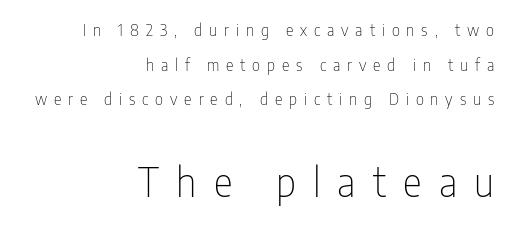
The image shows 40 px thin, condensed sans-serif type, upright; set right-aligned, loose line spacing (2.16x), unusually wide letter spacing (+0.43 em), not underlined; the second (bottom) block is 2.5x larger; low stroke contrast and a medium x-height.
